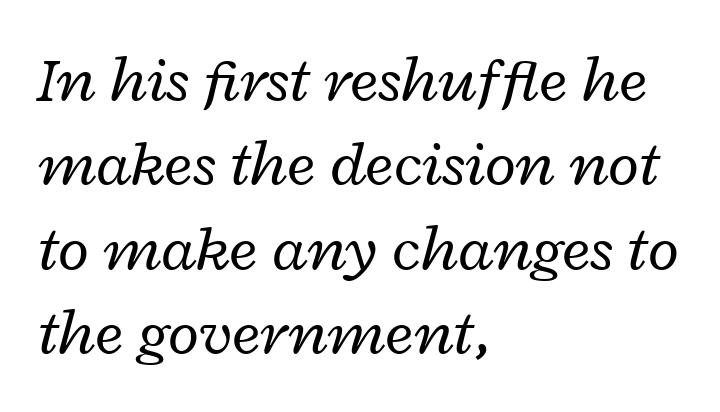
{"italic": "yes", "lean": "right", "slant_degrees": 12, "bold": "no", "weight": "regular", "width": "wide", "stroke_contrast": "low", "x_height": "medium", "monospaced": "no", "underline": "no", "align": "left", "line_spacing": "normal", "line_spacing_ratio": 1.32, "letter_spacing": "normal", "letter_spacing_em": 0.0, "glyph_px": 64}
